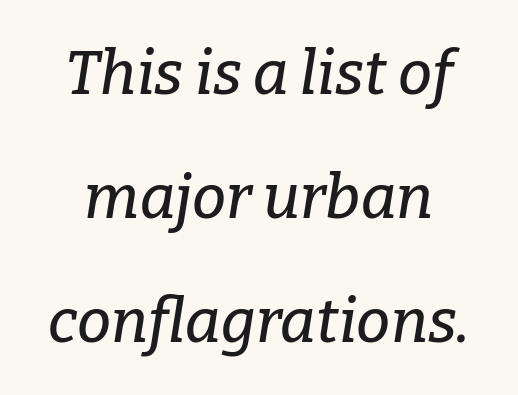
Q: Is the text italic (slanted)? A: Yes, it leans right by about 9 degrees.
Q: Is the typeface a serif or a sans-serif typeface? A: Serif.
Q: Is the text underlined? A: No.
Q: Is the spacing between letters normal or unusually wide? A: Normal.
Q: Is the spacing between lines tight, normal or loose? A: Loose.
Q: Width (condensed, normal, or wide)? A: Normal.
Q: Stroke contrast? A: Low.
Q: x-height? A: Medium.
Q: Monospaced? A: No.
